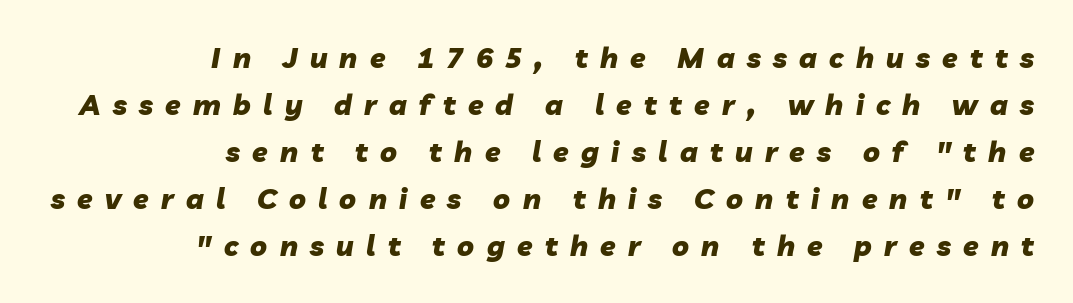
The image shows 28 px heavy type, italic (leaning right); set right-aligned, normal line spacing (1.68x), unusually wide letter spacing (+0.44 em), not underlined; low stroke contrast and a medium x-height.
